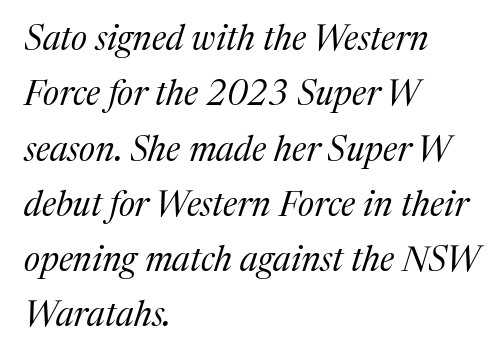
The face used here has a pronounced slope to its letters. Font category for this specimen: serif. The letters sit at their default tracking, neither squeezed nor spread. Nobody drew a line under any word here.
